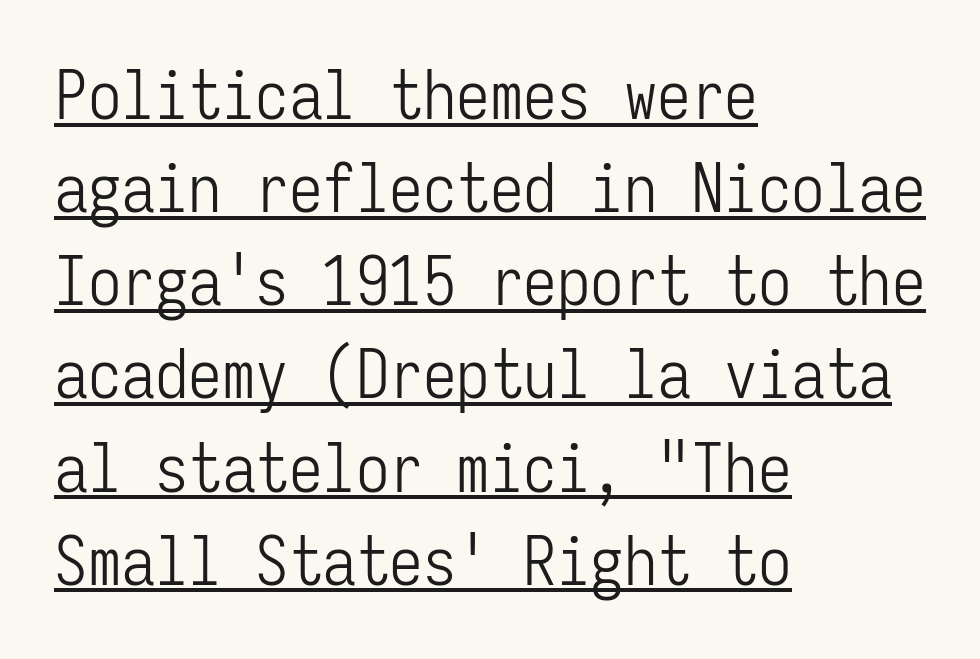
The image shows 67 px light, condensed sans-serif type, upright, monospaced; set left-aligned, normal line spacing (1.39x), normal letter spacing, underlined; low stroke contrast and a medium x-height.
